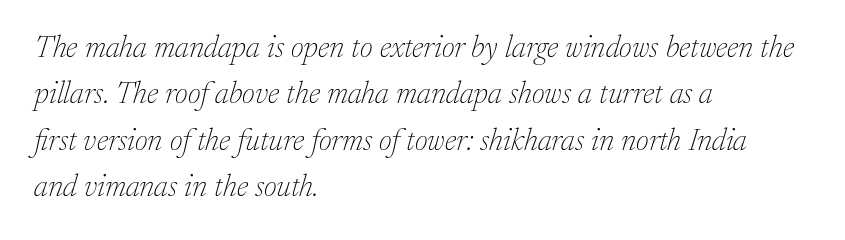
The rendering uses natural spacing where letterforms have individual widths. Serif or sans? Serif — the stroke terminals have little feet. Spacing between characters is what you'd get straight out of the box. Any mark beneath the type? The region is blank. Rows of type keep a routine distance in the vertical direction. No letter is thick-stroked: the sample isn't bold.
